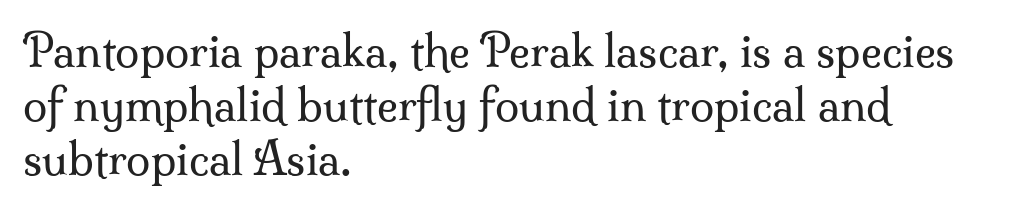
Font category for this specimen: serif. Honestly, there is no underline to notice here at all. A light-to-regular cut is what we see here. These lines were composed using upright roman letters. Compared with typical body copy, the letter spacing here is the same. Each line starts at the same left margin while the right side varies.
